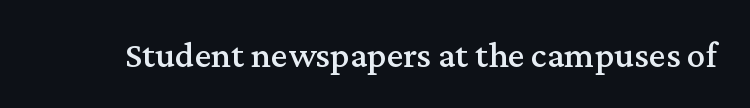
{"serif": "yes", "italic": "no", "width": "normal", "stroke_contrast": "medium", "x_height": "medium", "monospaced": "no", "underline": "no", "letter_spacing": "normal", "letter_spacing_em": 0.0, "glyph_px": 37}
